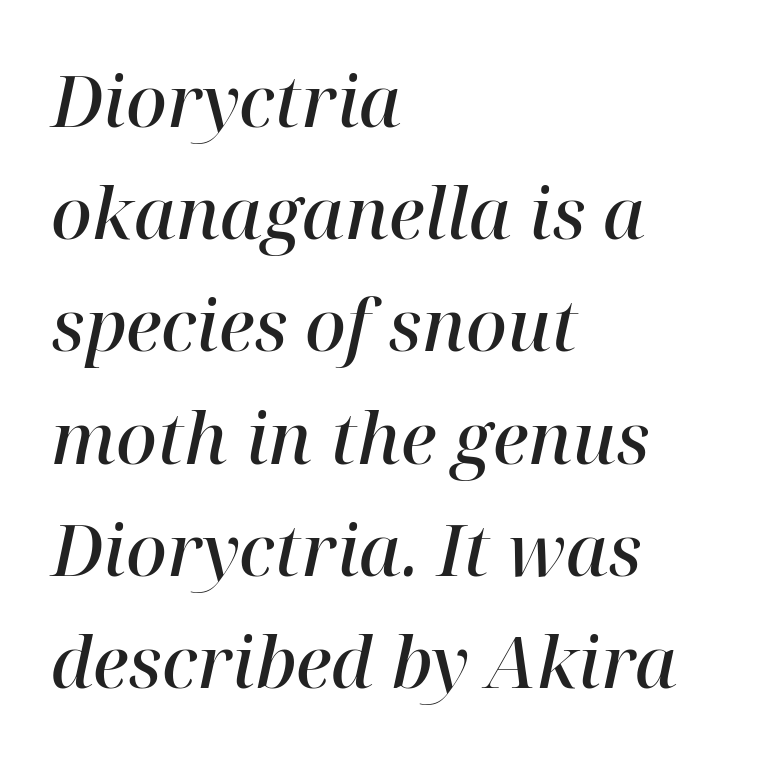
Underline: absent. No extra tracking has been applied to these lines. Horizontally, the lines are justified to the leading edge only. Designer's note — italics engaged. Regular leading. Heft: intermediate — a semibold.
